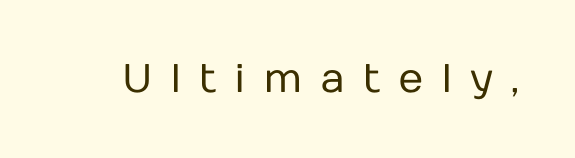
The image shows 40 px regular-weight sans-serif type, upright; set unusually wide letter spacing (+0.43 em), not underlined; low stroke contrast and a medium x-height.
